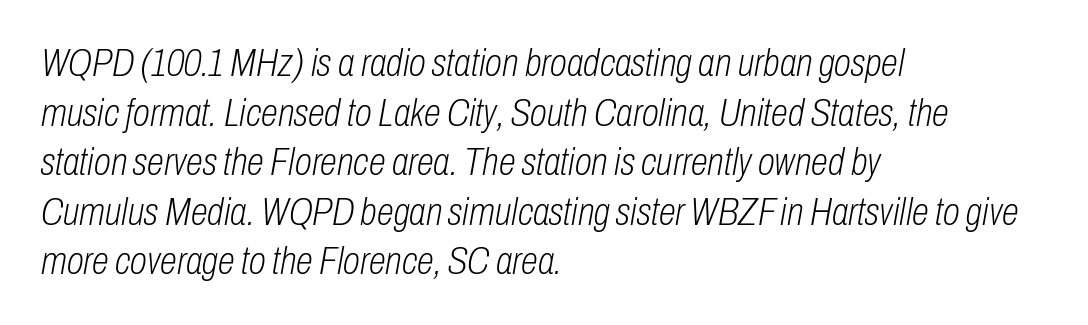
Q: Is the text bold? A: No.
Q: Is the text italic (slanted)? A: Yes, it leans right by about 10 degrees.
Q: Is the text underlined? A: No.
Q: How is the paragraph aligned? A: Left-aligned.
Q: Is the spacing between letters normal or unusually wide? A: Normal.
Q: Is the spacing between lines tight, normal or loose? A: Normal.
Q: Width (condensed, normal, or wide)? A: Condensed.
Q: Stroke contrast? A: Low.
Q: x-height? A: Medium.
Q: Monospaced? A: No.
